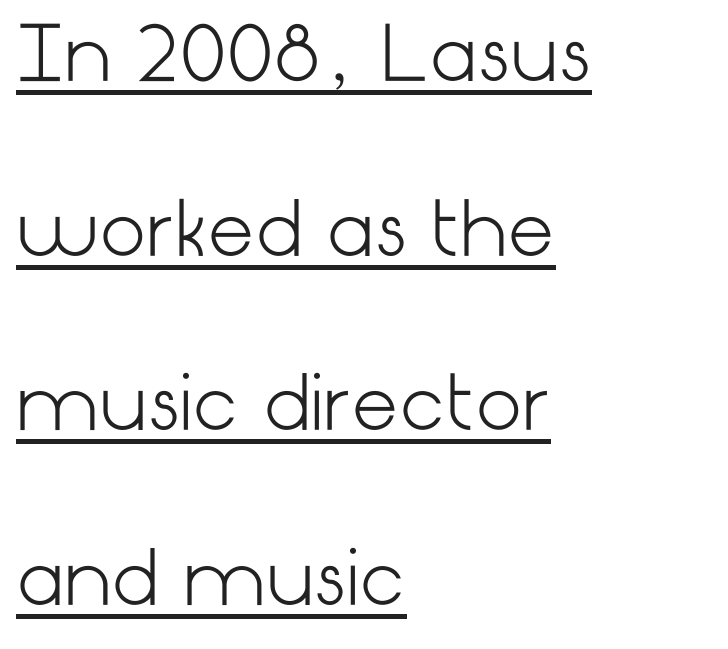
{"serif": "no", "italic": "no", "bold": "no", "weight": "light", "width": "normal", "stroke_contrast": "low", "x_height": "medium", "underline": "yes", "align": "left", "line_spacing": "loose", "line_spacing_ratio": 2.36, "letter_spacing": "normal", "letter_spacing_em": 0.0, "glyph_px": 74}
